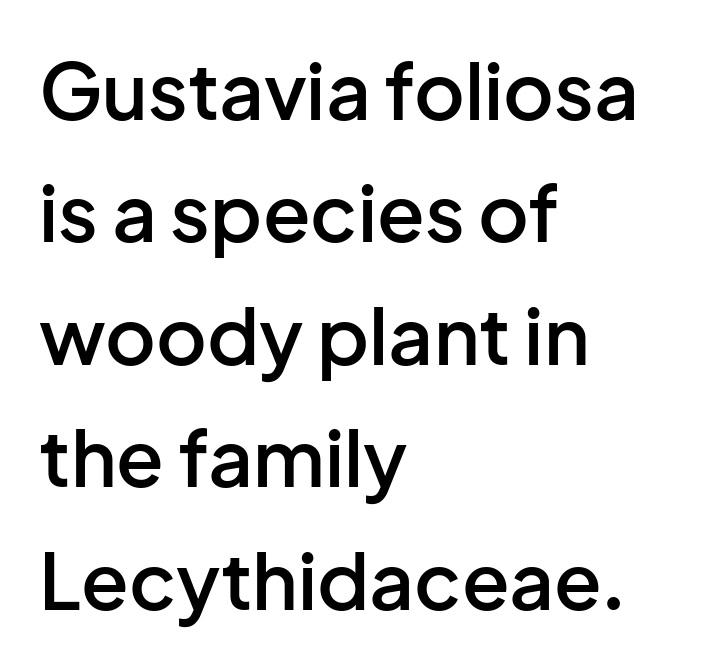
The image shows 78 px semibold sans-serif type, upright; set left-aligned, normal line spacing (1.57x), normal letter spacing, not underlined; low stroke contrast and a medium x-height.
